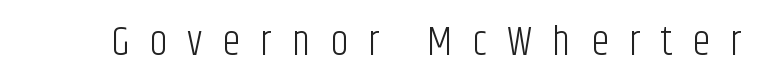
Proportional: the letters do not fall into vertical columns. The glyphs are unaccompanied by any horizontal stroke below them. The lettering stays uniformly vertical, giving the passage a roman look. Look at the bottom of the vertical strokes: they stop flat, with no serifs. Characters follow at a spacing far wider than the type designer built in. Is this a heavy cut? Hardly; it is regular or lighter.
